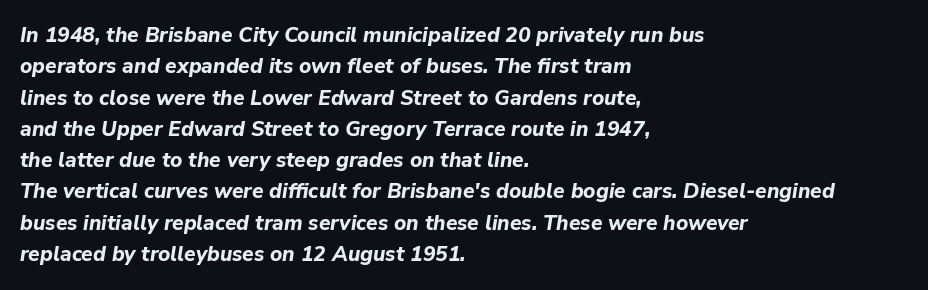
{"italic": "yes", "lean": "right", "slant_degrees": 9, "bold": "yes", "underline": "no", "align": "left", "line_spacing": "normal", "line_spacing_ratio": 1.49, "letter_spacing": "normal", "letter_spacing_em": 0.0, "glyph_px": 21}
